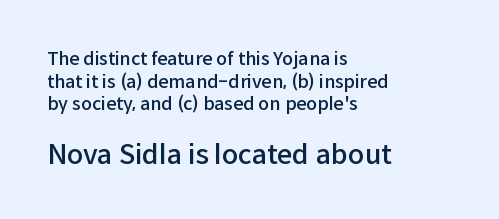
{"italic": "no", "bold": "semi", "underline": "no", "align": "left", "line_spacing": "normal", "line_spacing_ratio": 1.26, "letter_spacing": "normal", "letter_spacing_em": 0.0, "larger_block": "second", "size_ratio": 1.5, "glyph_px": 27}
